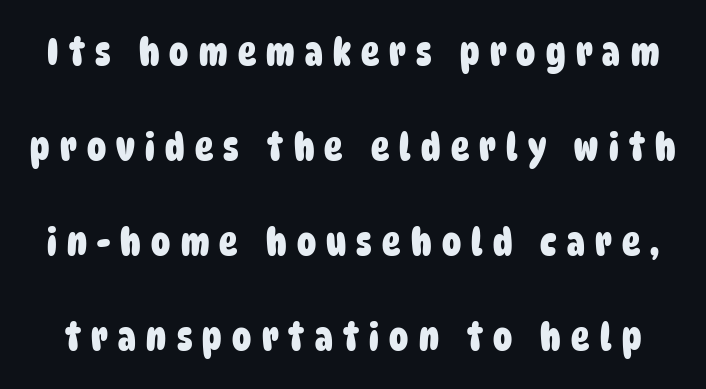
The glyphs in this specimen are sans serif. Lines of text with bare space underneath. Each new line begins a long way beneath the previous one. Strong, thick strokes mark this as bold type.
